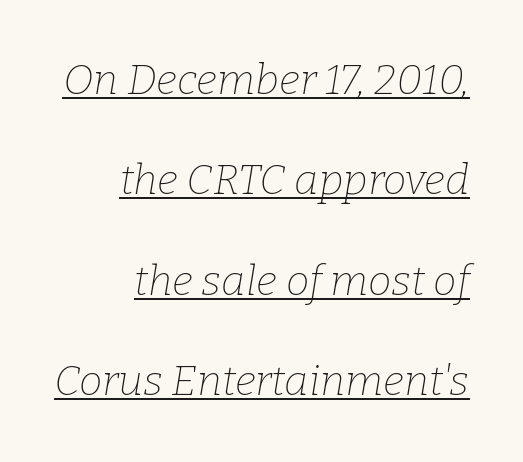
The image shows 42 px thin serif type, italic (leaning right); set right-aligned, loose line spacing (2.39x), normal letter spacing, underlined; low stroke contrast and a medium x-height.
